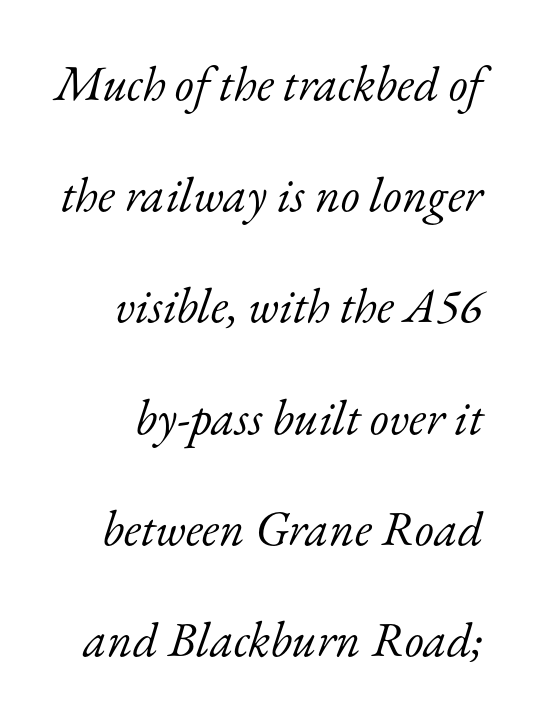
Q: Is the text bold? A: No.
Q: Is the text italic (slanted)? A: Yes, it leans right by about 17 degrees.
Q: Is the typeface a serif or a sans-serif typeface? A: Serif.
Q: Is the text underlined? A: No.
Q: Is the spacing between letters normal or unusually wide? A: Normal.
Q: Is the spacing between lines tight, normal or loose? A: Loose.
Q: Width (condensed, normal, or wide)? A: Normal.
Q: Stroke contrast? A: Low.
Q: x-height? A: Small.
Q: Monospaced? A: No.
